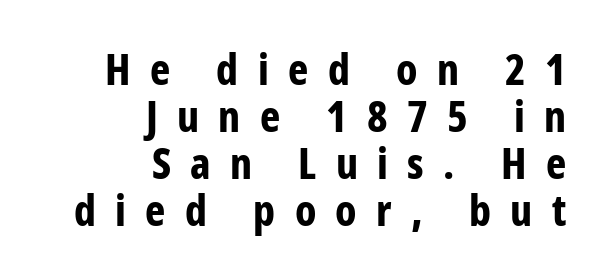
This rendering uses right alignment, leaving the left contour irregular. Loose tracking; the words dissolve into strings of separated letters. The passage shown is emphatically bold. Nothing sits at the stroke ends, so this counts as sans-serif. The lettering stays uniformly vertical, giving the passage a roman look.
